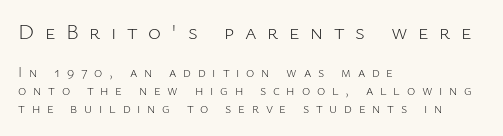
This is the regular roman posture of the typeface. The passage shown has open, widely tracked lettering throughout. The passage shown stacks its lines at a standard gap. Rule under the text: the space is simply empty. The ragged edge is on the right, which tells us the setting is flush left.
